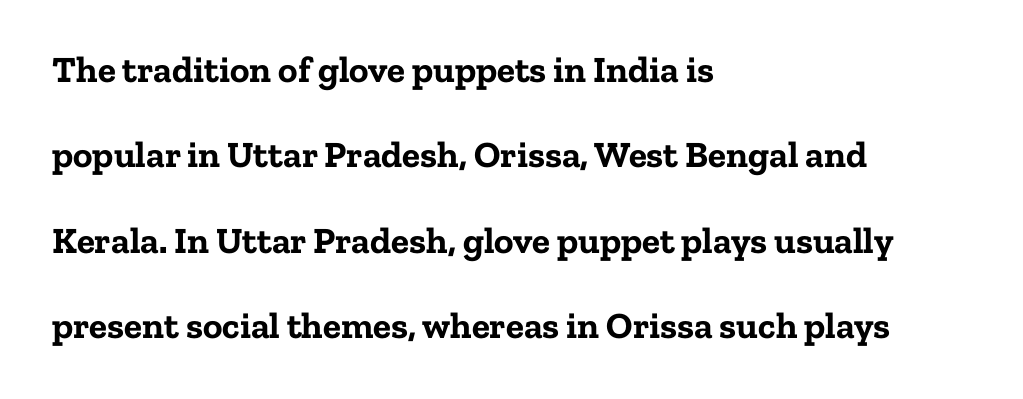
Q: Is the text bold? A: Yes.
Q: Is the text italic (slanted)? A: No, it is upright.
Q: Is the typeface a serif or a sans-serif typeface? A: Serif.
Q: Is the text underlined? A: No.
Q: How is the paragraph aligned? A: Left-aligned.
Q: Is the spacing between letters normal or unusually wide? A: Normal.
Q: Is the spacing between lines tight, normal or loose? A: Loose.
Q: Width (condensed, normal, or wide)? A: Normal.
Q: Stroke contrast? A: Low.
Q: x-height? A: Medium.
Q: Monospaced? A: No.
